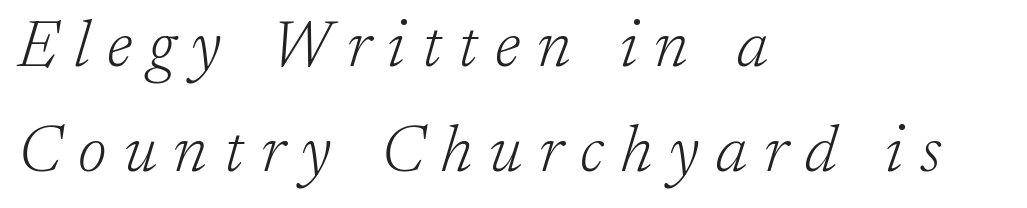
The image shows 65 px light serif type, italic (leaning right); set left-aligned, normal line spacing (1.62x), unusually wide letter spacing (+0.26 em), not underlined; low stroke contrast and a medium x-height.
